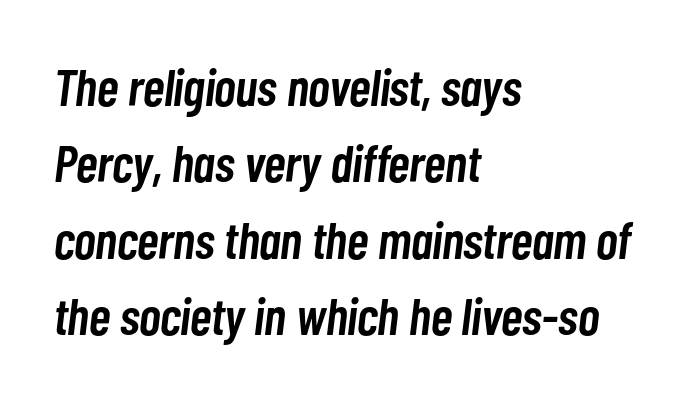
Q: Is the text bold? A: Semi-bold.
Q: Is the text italic (slanted)? A: Yes, it leans right by about 7 degrees.
Q: Is the text underlined? A: No.
Q: How is the paragraph aligned? A: Left-aligned.
Q: Is the spacing between letters normal or unusually wide? A: Normal.
Q: Is the spacing between lines tight, normal or loose? A: Normal.
Q: Width (condensed, normal, or wide)? A: Condensed.
Q: Stroke contrast? A: Low.
Q: x-height? A: Medium.
Q: Monospaced? A: No.
